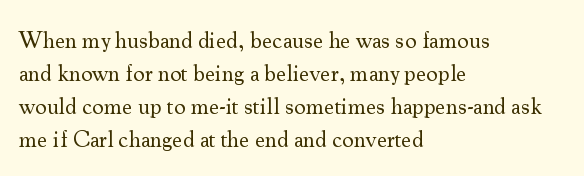
The image shows 23 px text type, upright; set left-aligned, normal line spacing (1.43x), normal letter spacing, not underlined.
